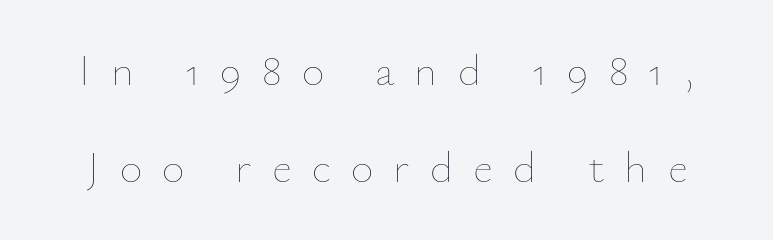
Q: Is the text bold? A: No.
Q: Is the text italic (slanted)? A: No, it is upright.
Q: Is the text underlined? A: No.
Q: Is the spacing between letters normal or unusually wide? A: Unusually wide.
Q: Is the spacing between lines tight, normal or loose? A: Loose.
Q: Width (condensed, normal, or wide)? A: Normal.
Q: Stroke contrast? A: Low.
Q: x-height? A: Small.
Q: Monospaced? A: No.
